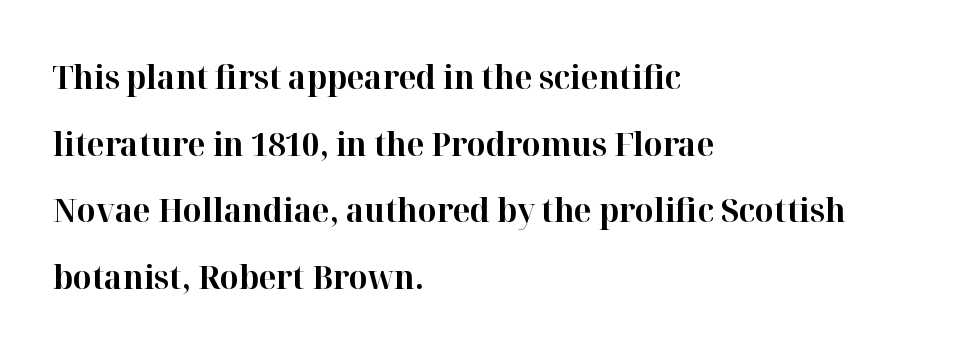
The image shows 33 px bold serif type, upright; set left-aligned, loose line spacing (2.02x), normal letter spacing, not underlined; high stroke contrast and a medium x-height.
